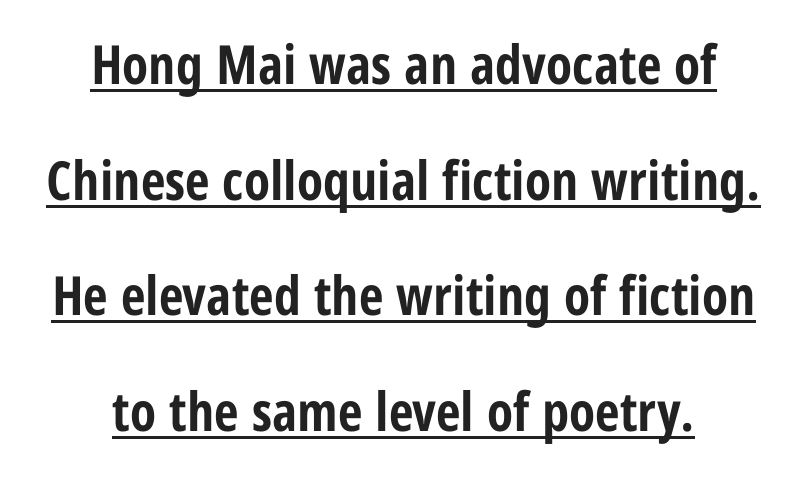
Characters follow at the spacing the type designer built in. Honestly, the rows look like they've been pulled way apart. The type family on display is of the sans-serif kind. Its strokes are broad and dark, the hallmark of bold type. Decoration check: the copy is underlined. Proportional: the letters do not fall into vertical columns.
